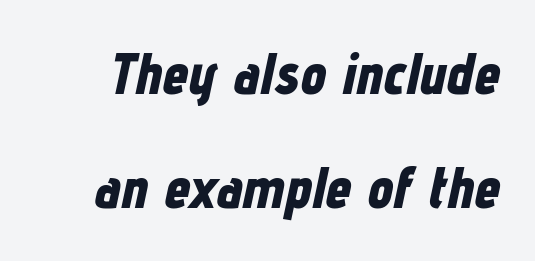
{"italic": "yes", "lean": "right", "slant_degrees": 12, "bold": "yes", "weight": "bold", "width": "condensed", "stroke_contrast": "low", "x_height": "medium", "monospaced": "no", "underline": "no", "line_spacing": "loose", "line_spacing_ratio": 1.97, "letter_spacing": "normal", "letter_spacing_em": 0.0, "glyph_px": 58}
